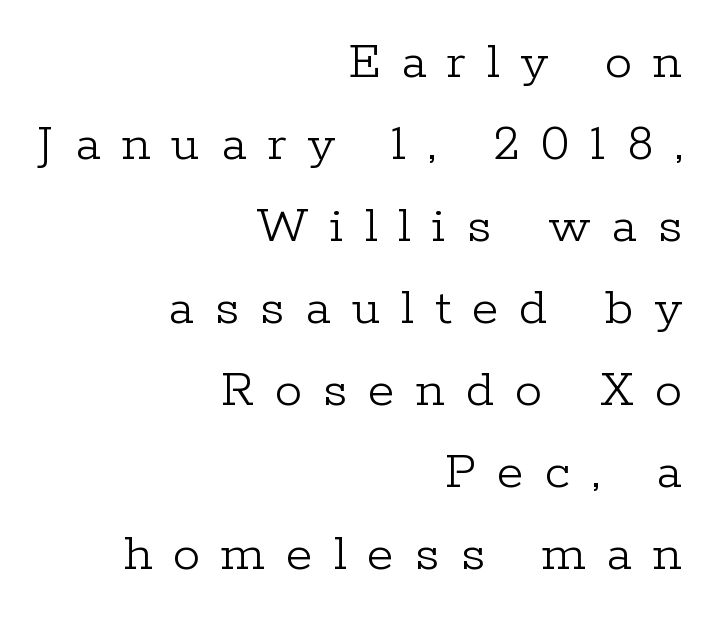
The image shows 55 px light serif type, upright; set right-aligned, normal line spacing (1.49x), unusually wide letter spacing (+0.38 em), not underlined; low stroke contrast and a medium x-height.
